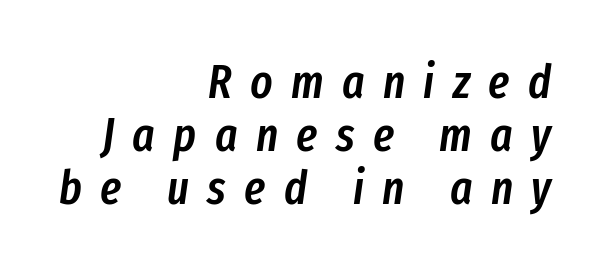
{"italic": "yes", "lean": "right", "slant_degrees": 8, "bold": "semi", "weight": "semibold", "width": "condensed", "stroke_contrast": "low", "x_height": "medium", "monospaced": "no", "underline": "no", "align": "right", "line_spacing": "tight", "line_spacing_ratio": 1.13, "letter_spacing": "wide", "letter_spacing_em": 0.39, "glyph_px": 47}
